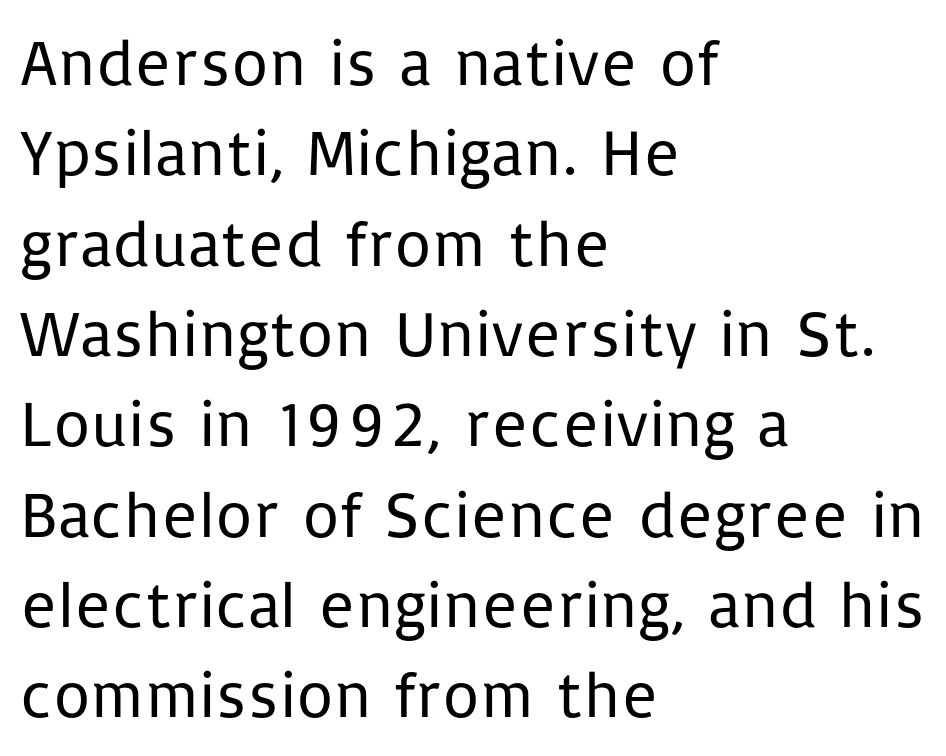
Is the type heavy? It reads as light-to-regular instead. The face used here is proportionally spaced, like ordinary book or web type. Posture: vertical. No feet cap the strokes, marking this as sans-serif type. The line texture is even and compact thanks to regular tracking. Nobody drew a line under any word here.
